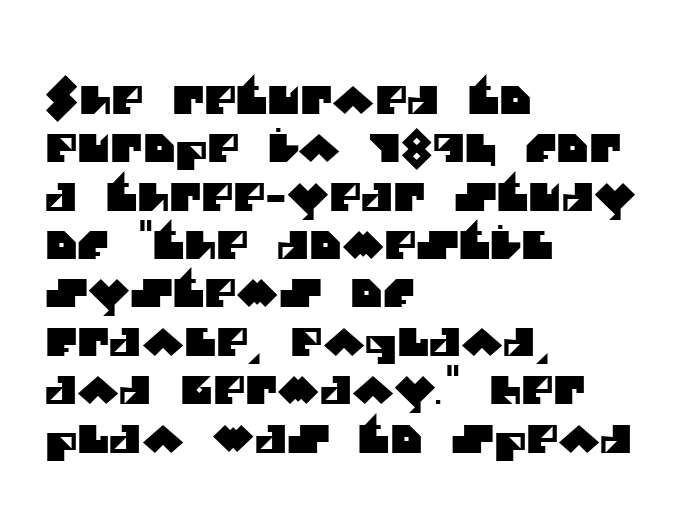
Spacing verdict: proportional, widths tailored to each character. To sum up the face: it is a sans, with no serifs. Notice how the passage keeps a crisp vertical edge on the left only. Caption: standard tracking, unaltered.
